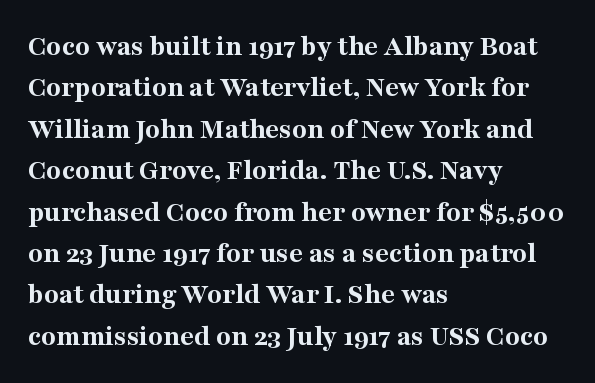
Q: Is the text bold? A: Yes.
Q: Is the text italic (slanted)? A: No, it is upright.
Q: Is the typeface a serif or a sans-serif typeface? A: Serif.
Q: Is the text underlined? A: No.
Q: How is the paragraph aligned? A: Left-aligned.
Q: Is the spacing between letters normal or unusually wide? A: Normal.
Q: Is the spacing between lines tight, normal or loose? A: Normal.
Q: Width (condensed, normal, or wide)? A: Normal.
Q: Stroke contrast? A: Medium.
Q: x-height? A: Medium.
Q: Monospaced? A: No.
